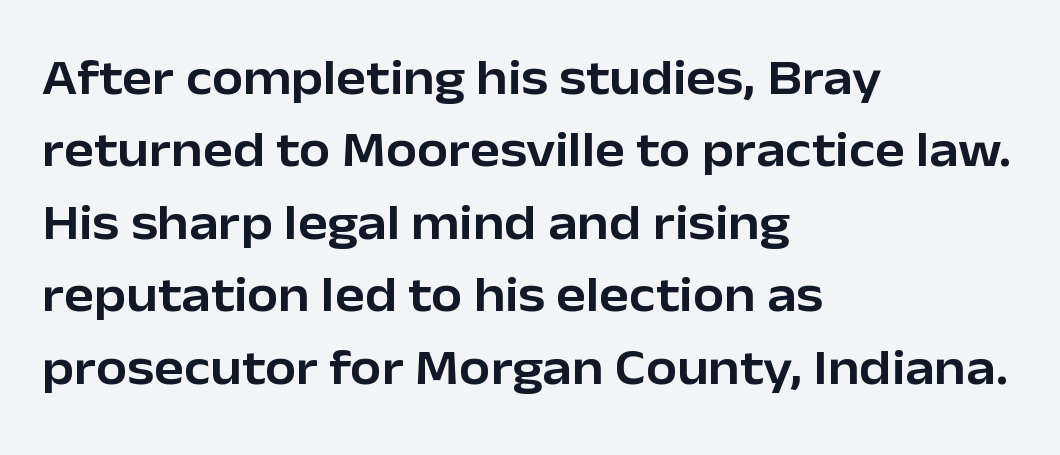
The ragged edge is on the right, which tells us the setting is flush left. If you drew a line through each stem, it would be perfectly vertical. Does the leading feel generous? No, just average. These lines are composed in type without serifs.
